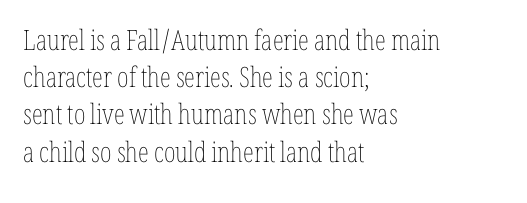
Stroke thickness stays within the range of a standard reading face or lighter. The line-height multiplier appears to be the usual default. In terms of letterspacing, this is plain default setting. Horizontally, the lines are justified to the leading edge only. Only glyphs here, with clear space below each row. Varying glyph widths throughout — classic text-font behaviour.
